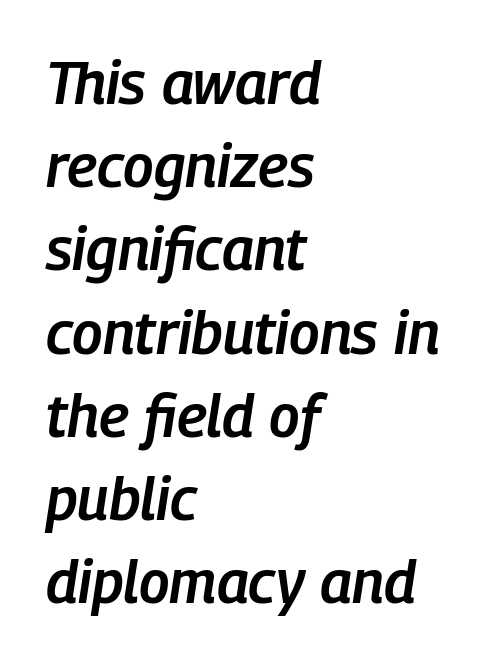
{"italic": "yes", "lean": "right", "slant_degrees": 9, "bold": "semi", "weight": "semibold", "width": "condensed", "stroke_contrast": "low", "x_height": "medium", "monospaced": "no", "underline": "no", "align": "left", "line_spacing": "normal", "line_spacing_ratio": 1.41, "letter_spacing": "normal", "letter_spacing_em": 0.0, "glyph_px": 59}
